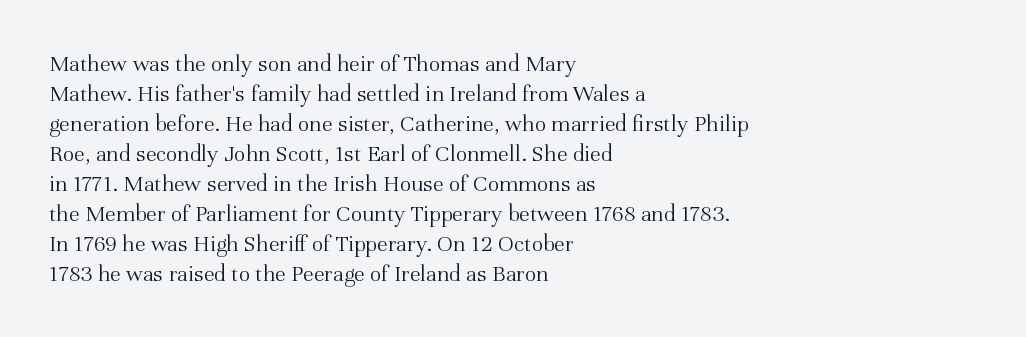
Honestly, there is no underline to notice here at all. The font's upright variant was chosen for this text. Horizontally, the lines are justified to the leading edge only. Bold? No — there's no thickening of the strokes.
